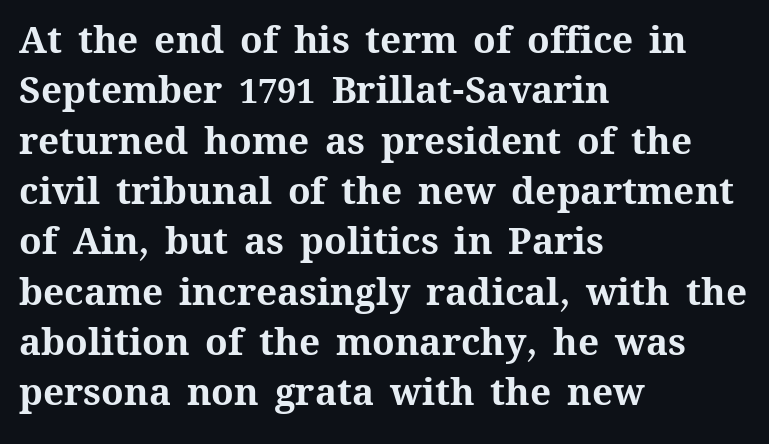
The image shows 37 px bold type, upright; set left-aligned, normal line spacing (1.36x), normal letter spacing, not underlined; medium stroke contrast and a medium x-height.
